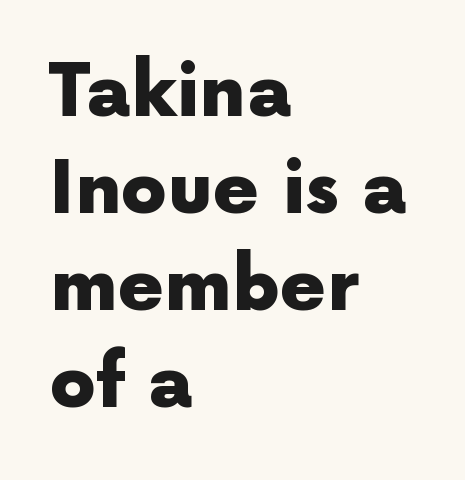
The image shows 73 px heavy sans-serif type, upright; set left-aligned, normal line spacing (1.33x), normal letter spacing, not underlined; a medium x-height.
